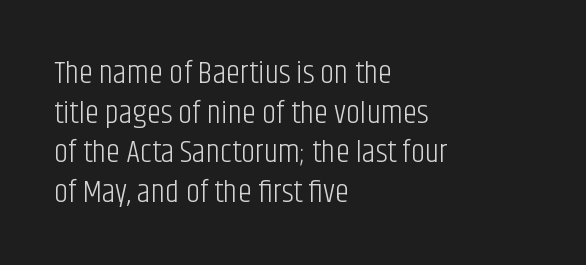
{"serif": "no", "italic": "no", "bold": "no", "weight": "light", "width": "condensed", "stroke_contrast": "low", "x_height": "large", "monospaced": "no", "underline": "no", "align": "left", "line_spacing_ratio": 1.24, "letter_spacing": "normal", "letter_spacing_em": 0.0, "glyph_px": 32}
